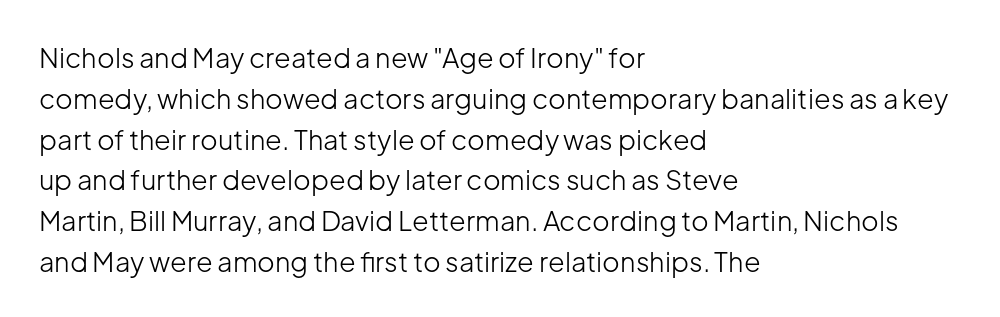
Q: Is the text bold? A: No.
Q: Is the text italic (slanted)? A: No, it is upright.
Q: Is the text underlined? A: No.
Q: How is the paragraph aligned? A: Left-aligned.
Q: Is the spacing between letters normal or unusually wide? A: Normal.
Q: Is the spacing between lines tight, normal or loose? A: Normal.
